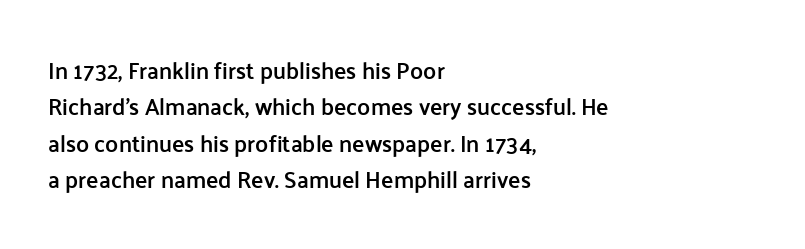
The image shows 23 px text type, upright; set left-aligned, normal line spacing (1.58x), normal letter spacing, not underlined.
